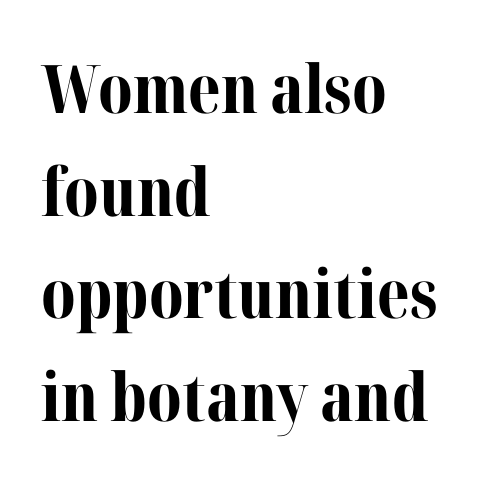
Q: Is the text bold? A: Yes.
Q: Is the text italic (slanted)? A: No, it is upright.
Q: Is the typeface a serif or a sans-serif typeface? A: Serif.
Q: Is the text underlined? A: No.
Q: How is the paragraph aligned? A: Left-aligned.
Q: Is the spacing between letters normal or unusually wide? A: Normal.
Q: Is the spacing between lines tight, normal or loose? A: Normal.
Q: Width (condensed, normal, or wide)? A: Normal.
Q: Stroke contrast? A: Medium.
Q: x-height? A: Medium.
Q: Monospaced? A: No.
